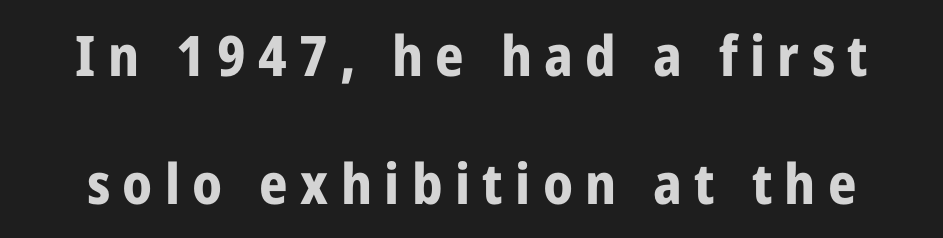
The image shows 56 px bold, condensed sans-serif type, upright; set loose line spacing (2.29x), unusually wide letter spacing (+0.22 em), not underlined; low stroke contrast and a medium x-height.
